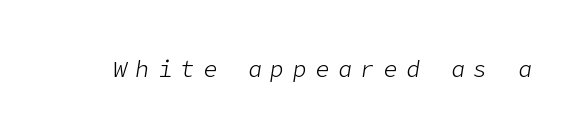
Every character sits at an angle, as italics do. Underlining? Definitely not there. Stems and bowls with no extra thickness — not bold. The gaps between neighbouring characters are conspicuously large.
